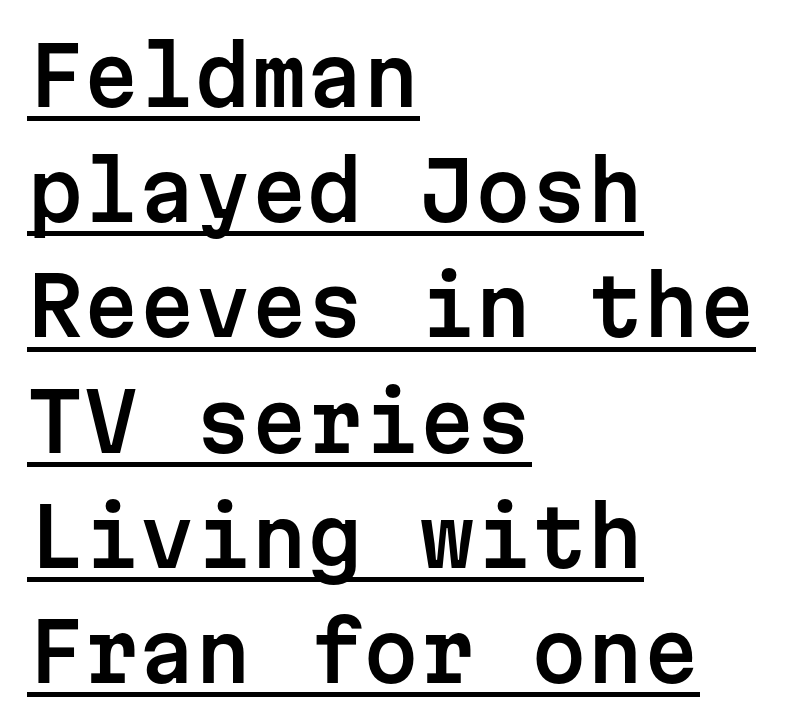
Q: Is the text italic (slanted)? A: No, it is upright.
Q: Is the typeface a serif or a sans-serif typeface? A: Sans-serif.
Q: Is the text underlined? A: Yes.
Q: How is the paragraph aligned? A: Left-aligned.
Q: Is the spacing between letters normal or unusually wide? A: Normal.
Q: Is the spacing between lines tight, normal or loose? A: Normal.
Q: Width (condensed, normal, or wide)? A: Normal.
Q: Stroke contrast? A: Low.
Q: x-height? A: Medium.
Q: Monospaced? A: Yes.
